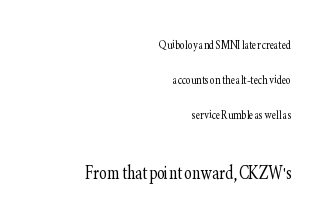
The lettering stays uniformly vertical, giving the passage a roman look. The rendering uses a large line-height, opening up the rows. Short and long lines alike share a common ending point at right. Nothing heavy about these letters — not bold at all.
